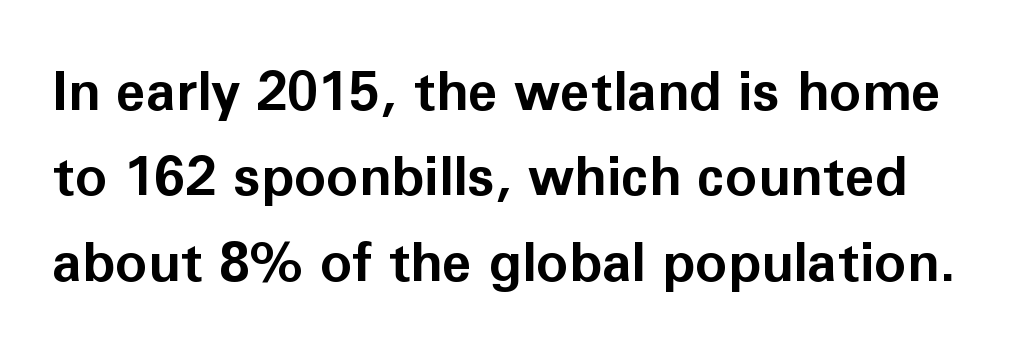
The passage shown is typeset with a sans-serif family. Do the letters lean? They stand straight. The letters advance in unequal steps, a hallmark of proportional type. A typesetter would call this leading conventional body-copy spacing.
